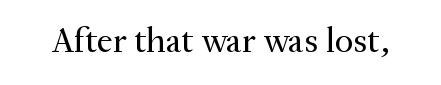
Descenders are the only things crossing below the line. Honestly, the letter spacing is just normal — you wouldn't notice it. This sample has the flowing, uneven cadence of proportional lettering. No extra ink here — the face is not bold. Check where the strokes stop: tiny serifs finish them off. You can tell it's not italic because the verticals are truly vertical.
